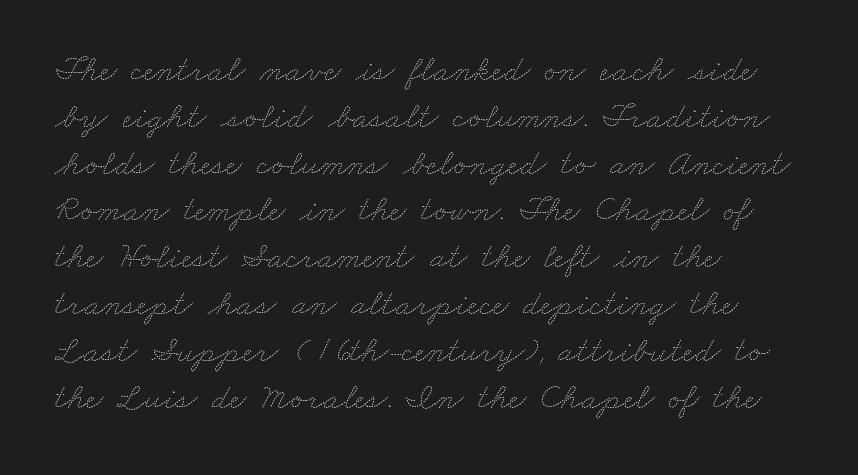
The image shows 36 px thin, wide type; set left-aligned, normal line spacing (1.3x), normal letter spacing, not underlined; medium stroke contrast and a small x-height.
